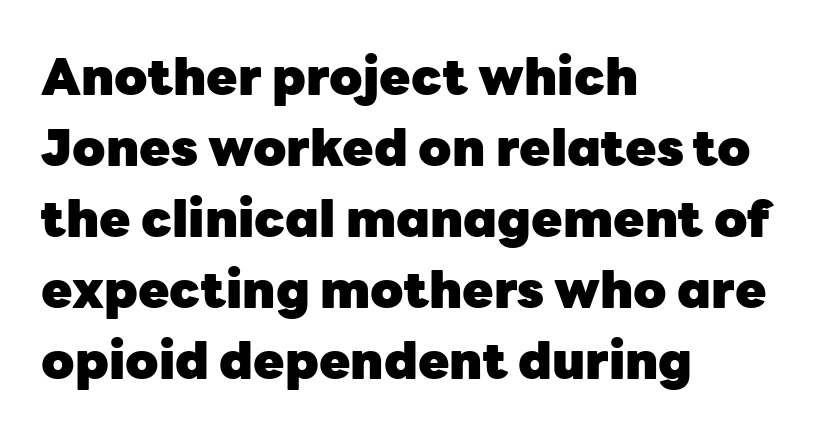
The image shows 51 px heavy sans-serif type, upright; set left-aligned, normal line spacing (1.39x), normal letter spacing, not underlined; low stroke contrast and a medium x-height.
